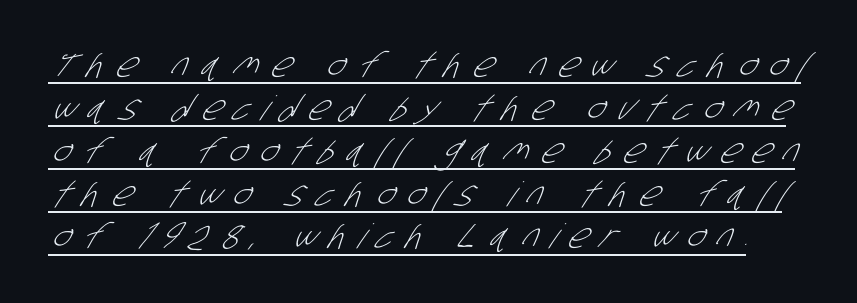
The image shows 34 px light, condensed sans-serif type; set normal line spacing (1.26x), unusually wide letter spacing (+0.38 em), underlined; low stroke contrast and a large x-height.
